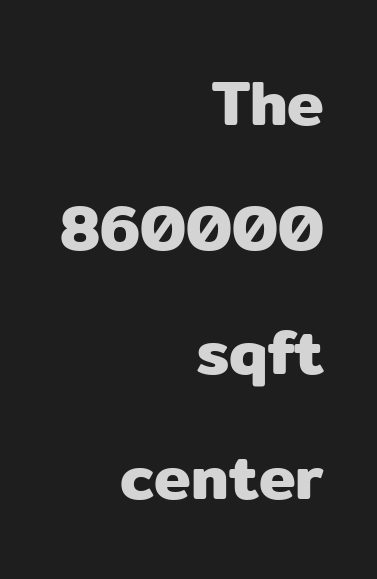
{"serif": "no", "italic": "no", "width": "normal", "stroke_contrast": "low", "x_height": "medium", "monospaced": "no", "underline": "no", "align": "right", "line_spacing": "loose", "line_spacing_ratio": 2.01, "letter_spacing": "normal", "letter_spacing_em": 0.0, "glyph_px": 62}
